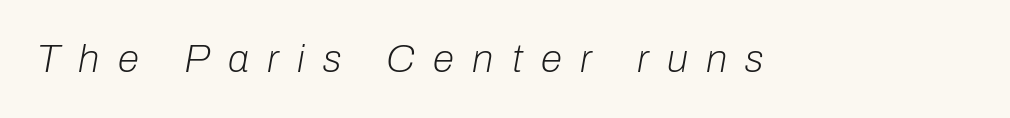
Q: Is the text bold? A: No.
Q: Is the text italic (slanted)? A: Yes, it leans right by about 10 degrees.
Q: Is the text underlined? A: No.
Q: Is the spacing between letters normal or unusually wide? A: Unusually wide.
Q: Width (condensed, normal, or wide)? A: Normal.
Q: Stroke contrast? A: Low.
Q: x-height? A: Medium.
Q: Monospaced? A: No.
